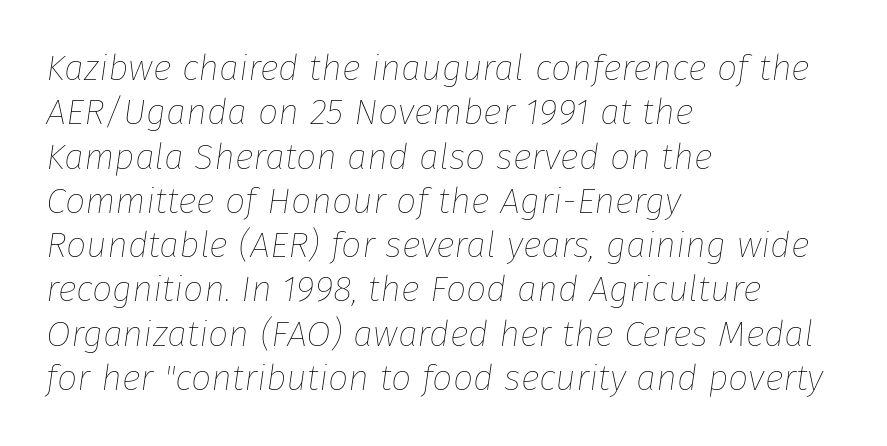
Q: Is the text bold? A: No.
Q: Is the text italic (slanted)? A: Yes, it leans right by about 8 degrees.
Q: Is the text underlined? A: No.
Q: How is the paragraph aligned? A: Left-aligned.
Q: Is the spacing between letters normal or unusually wide? A: Normal.
Q: Width (condensed, normal, or wide)? A: Normal.
Q: Stroke contrast? A: Low.
Q: x-height? A: Medium.
Q: Monospaced? A: No.
